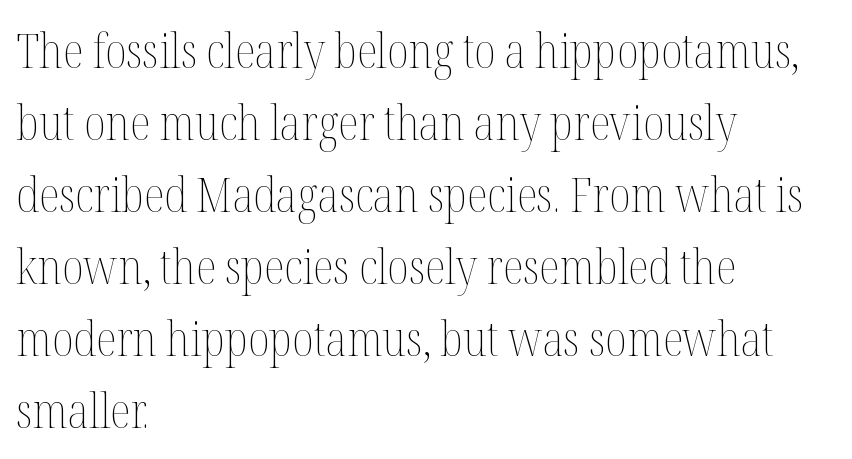
Beneath every word, the page is bare. The characters are drawn with everyday or finer stroke widths. Glyph-to-glyph distance matches everyday printed text. Varying glyph widths throughout — classic text-font behaviour.
